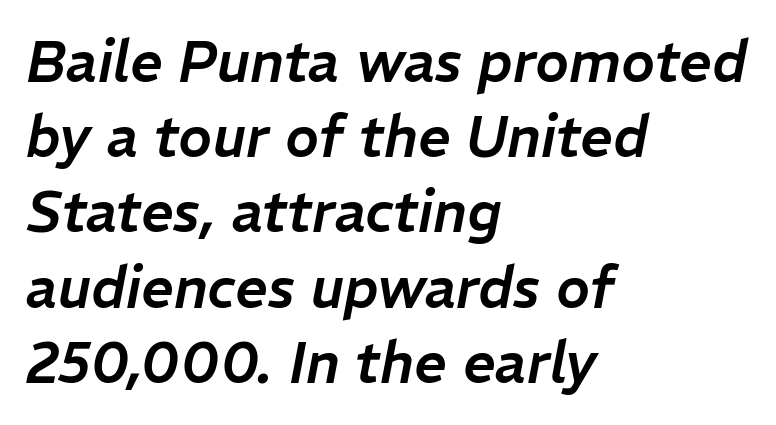
The typesetter chose a ragged-right arrangement here. The designer left line spacing at the default. Words appear dense and cohesive because spacing is normal. This sample has the flowing, uneven cadence of proportional lettering. Style check: oblique.
